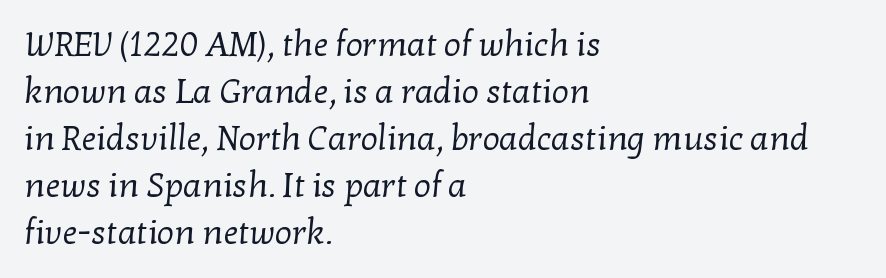
{"serif": "yes", "bold": "no", "weight": "regular", "width": "normal", "stroke_contrast": "low", "x_height": "medium", "monospaced": "no", "underline": "no", "align": "left", "line_spacing": "normal", "line_spacing_ratio": 1.38, "letter_spacing": "normal", "letter_spacing_em": 0.0, "glyph_px": 34}
